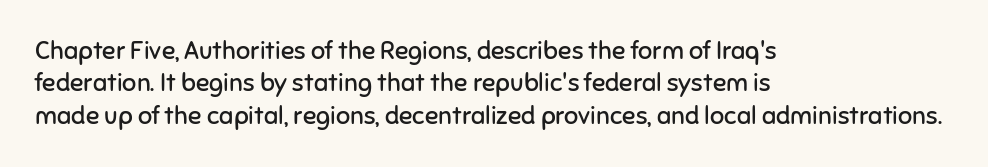
The image shows 25 px text type, upright; set left-aligned, normal line spacing (1.3x), normal letter spacing, not underlined.
